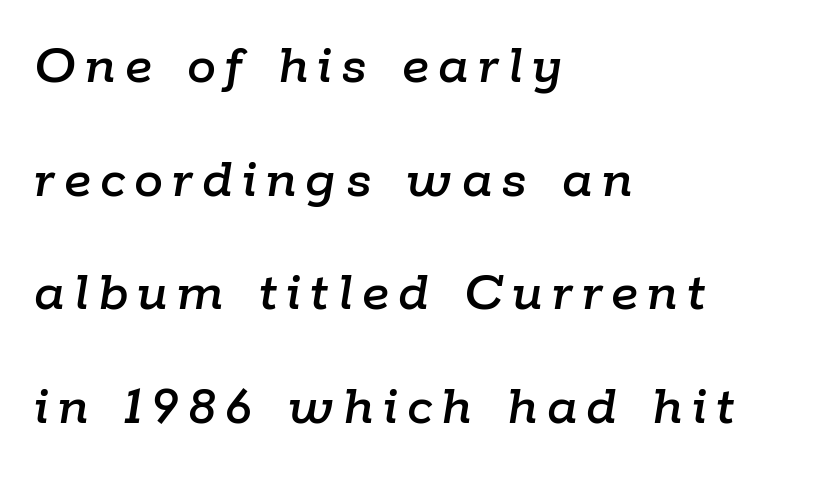
The image shows 58 px text type, italic (leaning right); set left-aligned, loose line spacing (1.96x), not underlined; low stroke contrast and a medium x-height.
